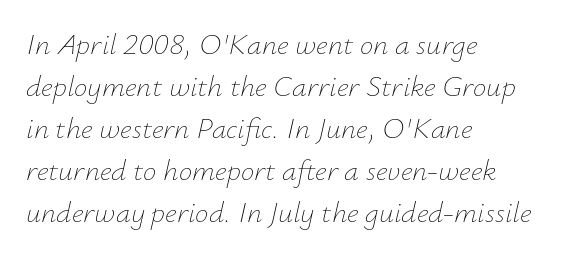
Just letters on the line, the space beneath them empty. Weight: not bold — regular or lighter. Regarding leading, the lines here are spaced in the standard way. Emphasis-style slanted type is in use.
